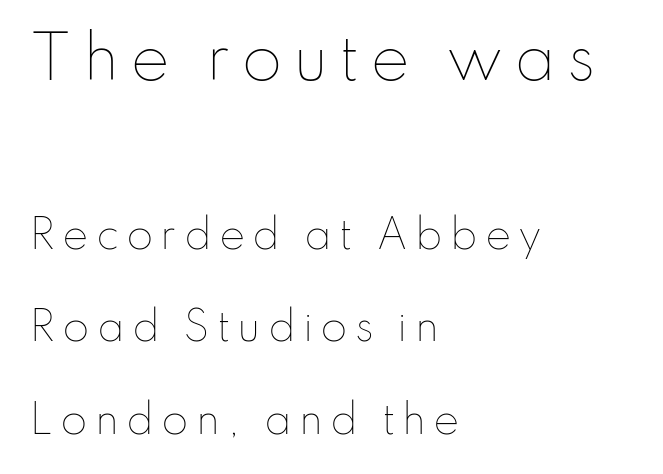
Q: Is the text bold? A: No.
Q: Is the text italic (slanted)? A: No, it is upright.
Q: Is the text underlined? A: No.
Q: How is the paragraph aligned? A: Left-aligned.
Q: Is the spacing between lines tight, normal or loose? A: Loose.
Q: Which block of text is set in a larger size, the first (top) or the second (bottom)? A: The first (top) one.
Q: Width (condensed, normal, or wide)? A: Normal.
Q: Stroke contrast? A: Low.
Q: x-height? A: Small.
Q: Monospaced? A: No.
